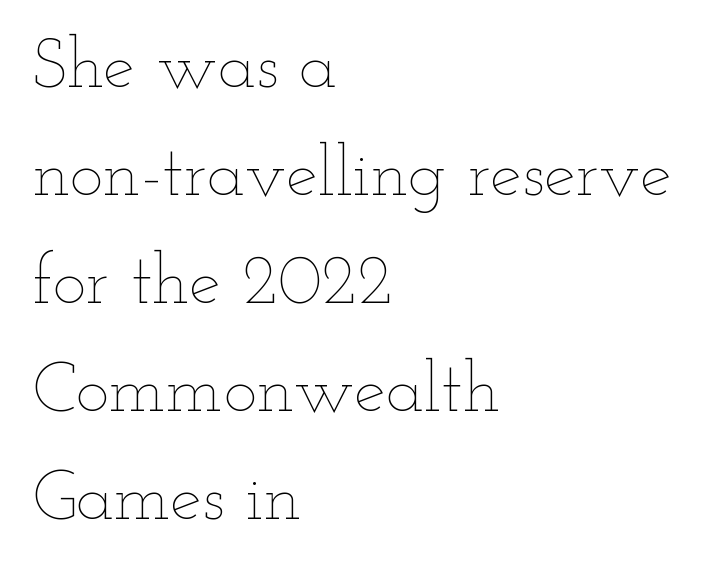
{"italic": "no", "bold": "no", "weight": "thin", "width": "wide", "stroke_contrast": "low", "x_height": "small", "monospaced": "no", "underline": "no", "align": "left", "line_spacing": "normal", "line_spacing_ratio": 1.52, "letter_spacing": "normal", "letter_spacing_em": 0.0, "glyph_px": 71}
